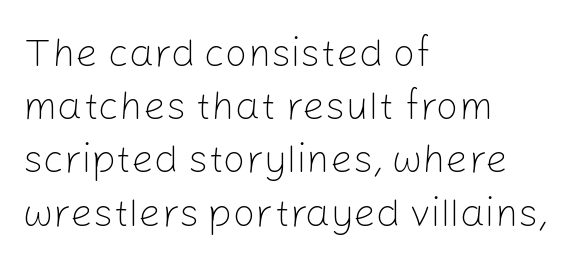
The image shows 40 px light sans-serif type, upright; set left-aligned, normal line spacing (1.33x), normal letter spacing, not underlined; low stroke contrast and a medium x-height.
